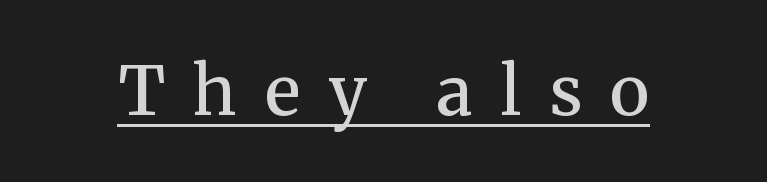
The image shows 68 px semibold serif type, upright; set unusually wide letter spacing (+0.41 em), underlined; medium stroke contrast and a medium x-height.
